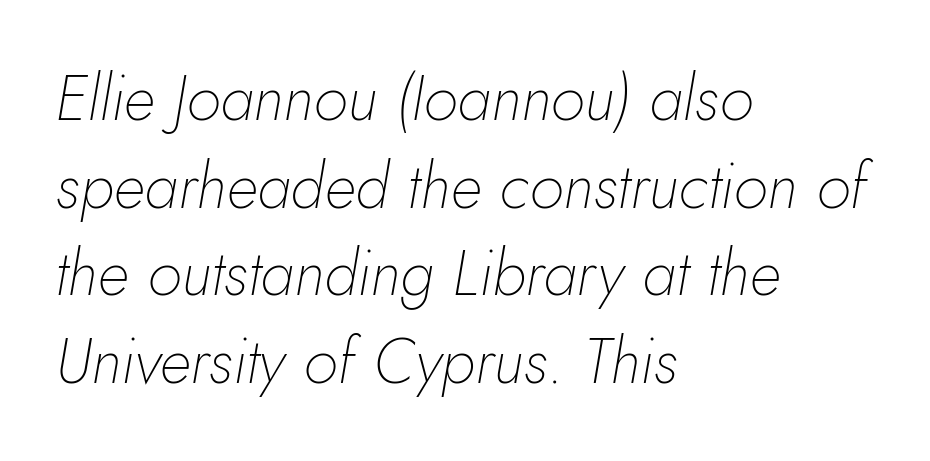
{"italic": "yes", "lean": "right", "slant_degrees": 10, "bold": "no", "weight": "thin", "width": "normal", "stroke_contrast": "low", "x_height": "small", "monospaced": "no", "underline": "no", "align": "left", "line_spacing": "normal", "line_spacing_ratio": 1.39, "letter_spacing": "normal", "letter_spacing_em": 0.0, "glyph_px": 63}
